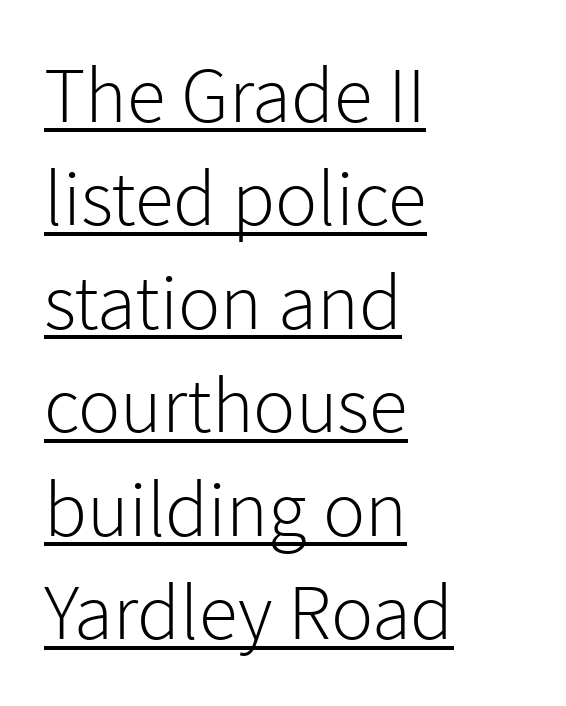
{"serif": "no", "italic": "no", "bold": "no", "weight": "light", "width": "normal", "x_height": "medium", "monospaced": "no", "underline": "yes", "align": "left", "line_spacing": "normal", "line_spacing_ratio": 1.31, "letter_spacing": "normal", "letter_spacing_em": 0.0, "glyph_px": 79}
